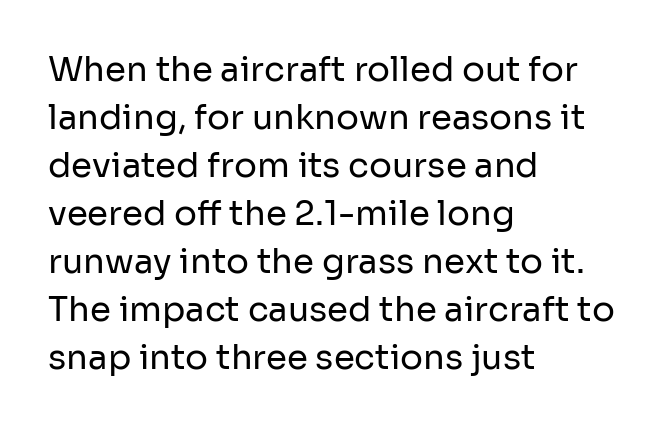
Italic? Not at all — the glyphs are vertical. The rendering uses natural spacing where letterforms have individual widths. Leftover space on each line is placed entirely after the last word. The horizontal fit of the characters is conventional and even. Does the type have serifs? No, each stem ends abruptly. Compared with a typical body face, this is equally light or lighter still.
